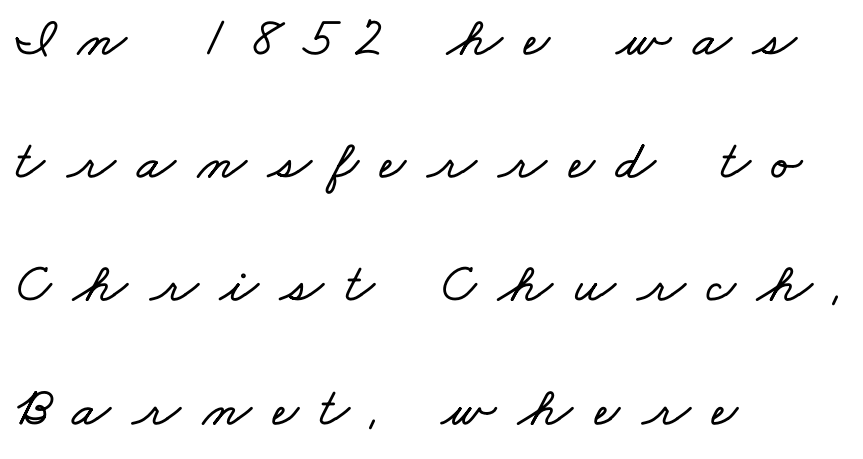
The image shows 56 px wide type; set left-aligned, loose line spacing (2.2x), unusually wide letter spacing (+0.39 em), not underlined; low stroke contrast and a small x-height.
